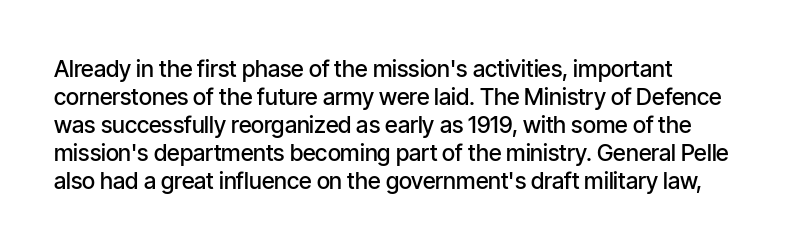
Alignment: flush left. Short note: letters normally spaced. The space directly below the letters is spotless. It's the straight-up-and-down kind of type. Stroke thickness is moderately raised; the sample reads as semibold.
